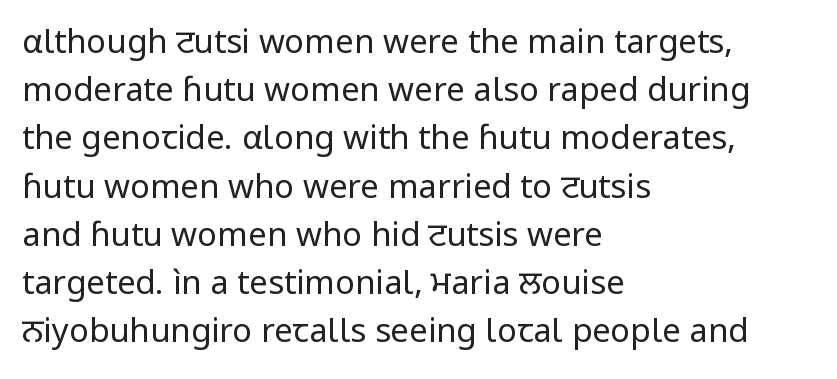
Q: Is the text bold? A: No.
Q: Is the text italic (slanted)? A: No, it is upright.
Q: Is the typeface a serif or a sans-serif typeface? A: Sans-serif.
Q: Is the text underlined? A: No.
Q: How is the paragraph aligned? A: Left-aligned.
Q: Is the spacing between letters normal or unusually wide? A: Normal.
Q: Is the spacing between lines tight, normal or loose? A: Normal.
Q: Width (condensed, normal, or wide)? A: Normal.
Q: Stroke contrast? A: Low.
Q: x-height? A: Medium.
Q: Monospaced? A: No.
